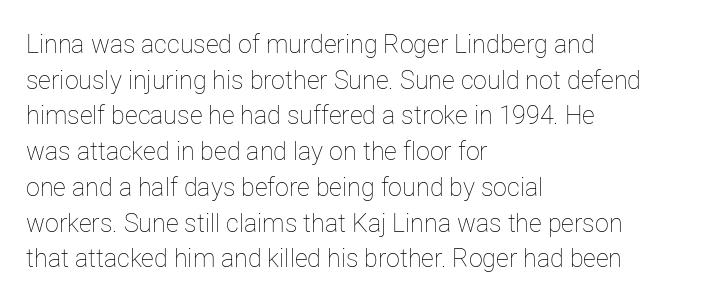
No word sits above an underline. These lines stack with their left ends in a neat column. The line-height multiplier appears to be the usual default. Ordinary non-slanted type is in use. Students, note that the glyphs here touch the page at normal intervals.
